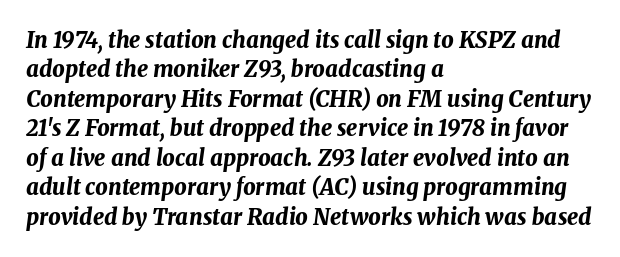
The image shows 22 px bold type, italic (leaning right); set left-aligned, normal line spacing (1.34x), normal letter spacing, not underlined.
